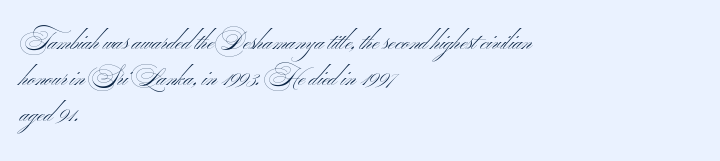
The image shows 24 px text type; set left-aligned, normal line spacing (1.5x), normal letter spacing, not underlined.
